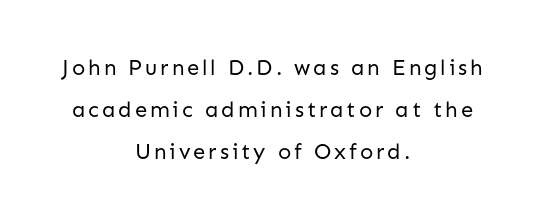
Q: Is the text bold? A: No.
Q: Is the text italic (slanted)? A: No, it is upright.
Q: Is the text underlined? A: No.
Q: How is the paragraph aligned? A: Centered.
Q: Is the spacing between lines tight, normal or loose? A: Loose.
